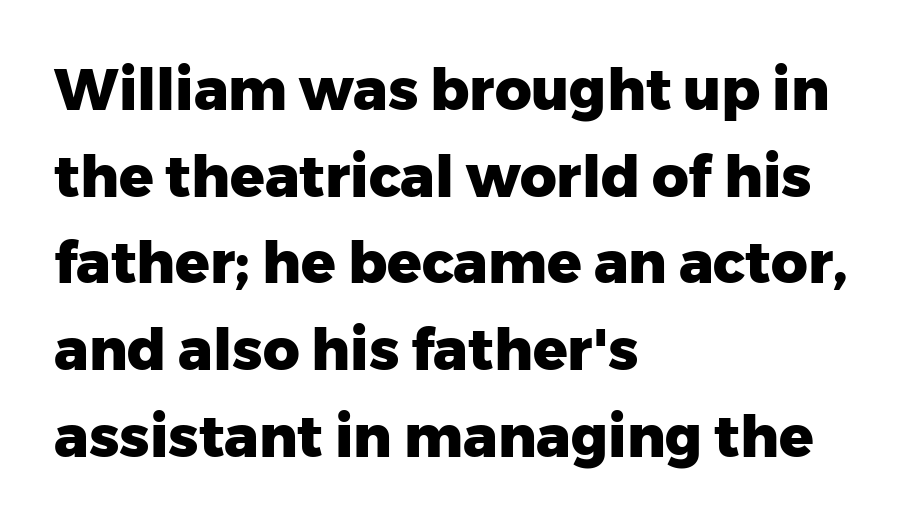
The image shows 57 px heavy sans-serif type, upright; set left-aligned, normal line spacing (1.52x), normal letter spacing, not underlined; low stroke contrast and a medium x-height.
